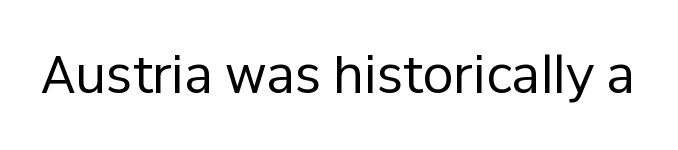
Regarding serifs, this sample does without them. Varying glyph widths throughout — classic text-font behaviour. Vertical stems look standard width or narrower in stroke. This rendering leaves character spacing at its baseline value. This is roman type, the default non-slanted kind.
